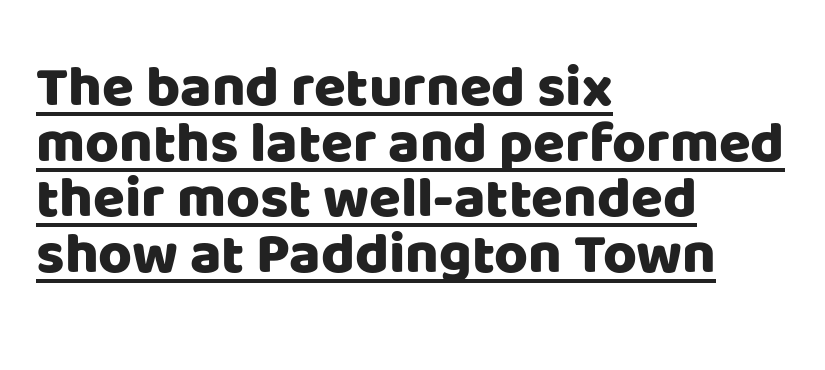
The image shows 58 px sans-serif type, upright; set left-aligned, tight line spacing (0.96x), normal letter spacing, underlined; low stroke contrast and a large x-height.
